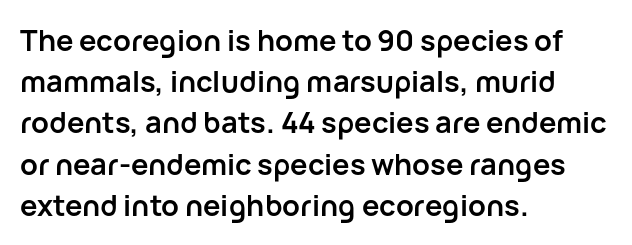
Does the leading feel generous? No, just average. Is this a fixed-width face? No — the glyphs have proportional, varying widths. Decoration check: the copy has no underline. Which margin do the lines hug? The left one — the right edge is uneven.
